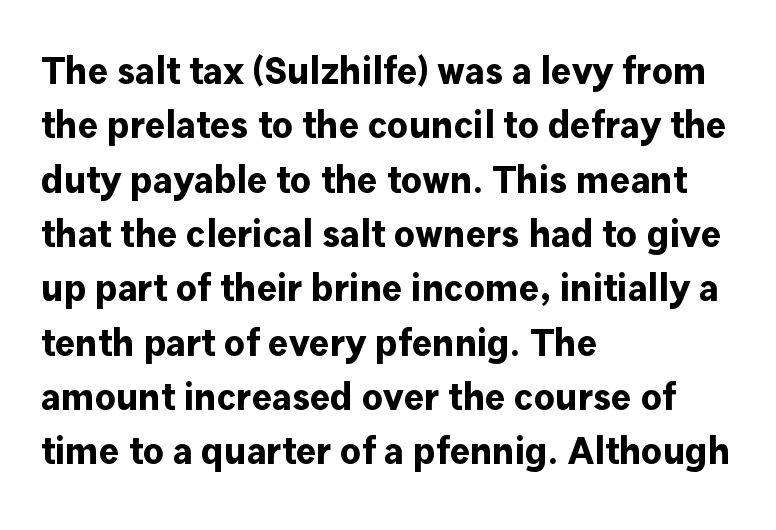
Q: Is the text bold? A: Yes.
Q: Is the text italic (slanted)? A: No, it is upright.
Q: Is the typeface a serif or a sans-serif typeface? A: Sans-serif.
Q: Is the text underlined? A: No.
Q: How is the paragraph aligned? A: Left-aligned.
Q: Is the spacing between letters normal or unusually wide? A: Normal.
Q: Is the spacing between lines tight, normal or loose? A: Normal.
Q: Width (condensed, normal, or wide)? A: Normal.
Q: Stroke contrast? A: Low.
Q: x-height? A: Medium.
Q: Monospaced? A: No.
